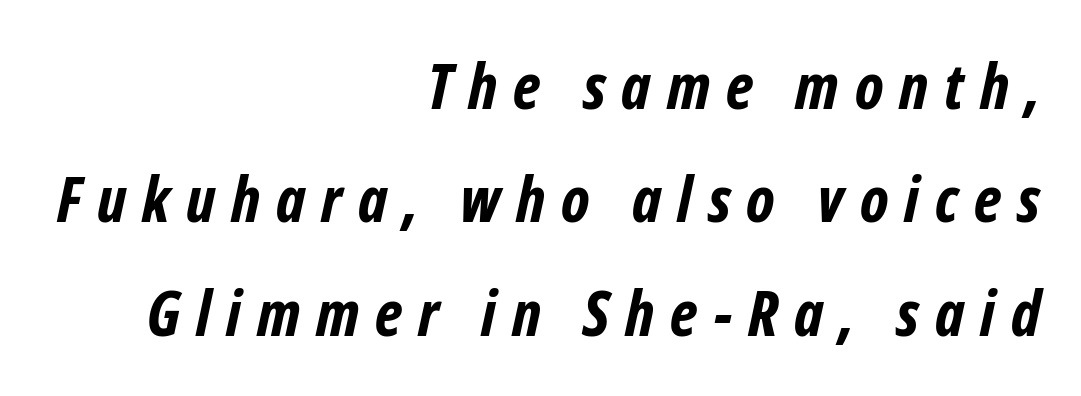
Q: Is the text bold? A: Yes.
Q: Is the typeface a serif or a sans-serif typeface? A: Sans-serif.
Q: Is the text underlined? A: No.
Q: How is the paragraph aligned? A: Right-aligned.
Q: Is the spacing between letters normal or unusually wide? A: Unusually wide.
Q: Width (condensed, normal, or wide)? A: Condensed.
Q: Stroke contrast? A: Low.
Q: x-height? A: Medium.
Q: Monospaced? A: No.
